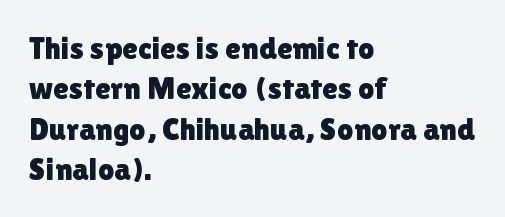
The passage shown is typeset with a sans-serif family. The strip under each line holds only bare page. Regarding leading, the lines here are spaced in the standard way. Looks like regular typesetting: each glyph gets only the width it needs. Left-aligned paragraph, ragged on the right. Upright lettering throughout.
